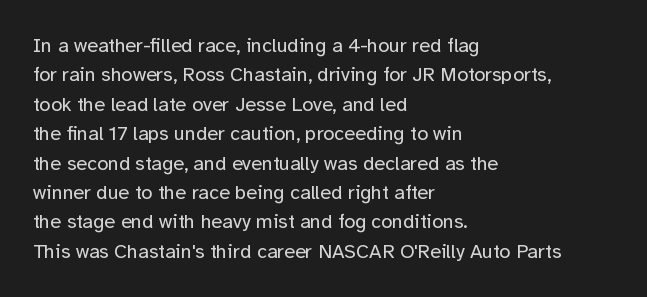
Q: Is the text bold? A: No.
Q: Is the text italic (slanted)? A: No, it is upright.
Q: Is the text underlined? A: No.
Q: How is the paragraph aligned? A: Left-aligned.
Q: Is the spacing between letters normal or unusually wide? A: Normal.
Q: Is the spacing between lines tight, normal or loose? A: Normal.
